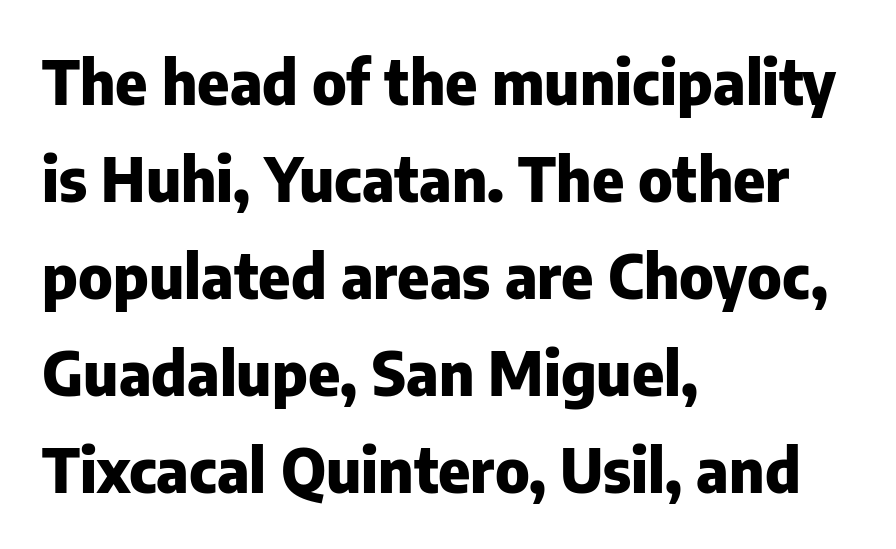
The specimen omits any rule beneath the text block's lines. How would I describe the line gaps? Plain and ordinary. Line beginnings align vertically; line endings do not. Students, this is bold: see how much ink each stroke carries.
